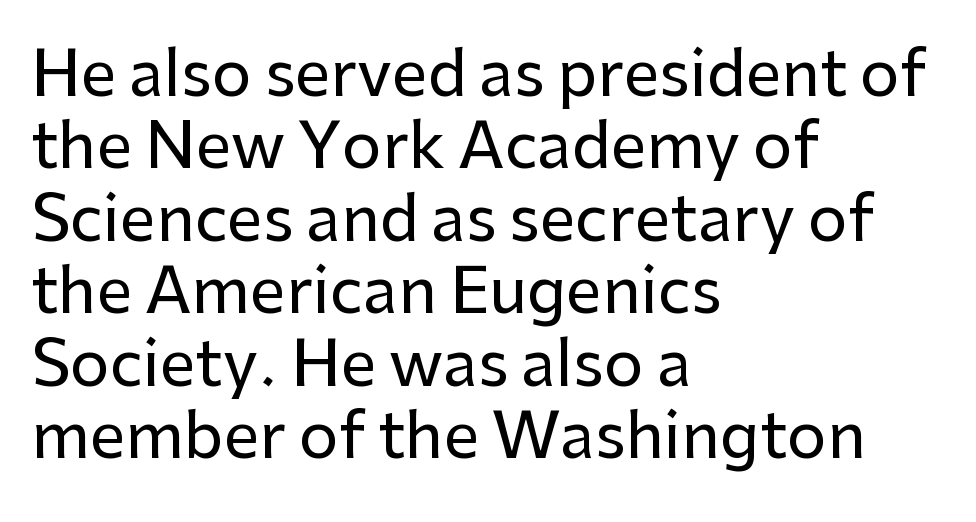
Varying glyph widths throughout — classic text-font behaviour. Does extra space separate the letters? No, they use regular spacing. Notice how descenders almost collide with the ascenders below — that's tight leading. No italicization has been applied; the sample stays upright.
